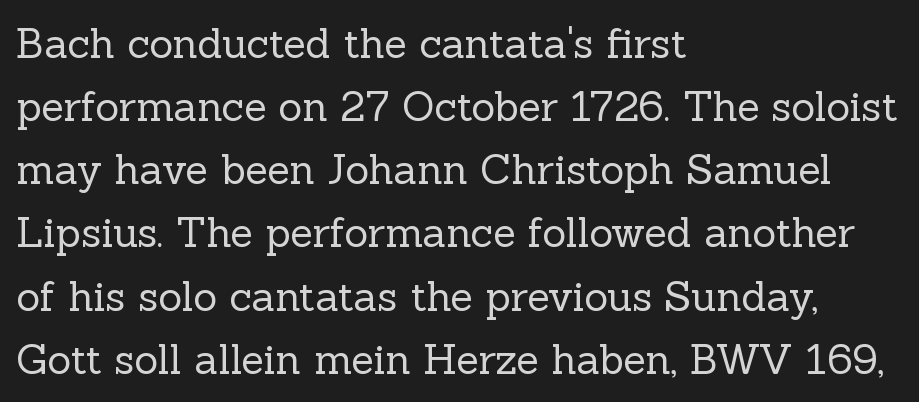
Q: Is the text bold? A: No.
Q: Is the text italic (slanted)? A: No, it is upright.
Q: Is the typeface a serif or a sans-serif typeface? A: Serif.
Q: Is the text underlined? A: No.
Q: How is the paragraph aligned? A: Left-aligned.
Q: Is the spacing between letters normal or unusually wide? A: Normal.
Q: Is the spacing between lines tight, normal or loose? A: Normal.
Q: Width (condensed, normal, or wide)? A: Normal.
Q: x-height? A: Medium.
Q: Monospaced? A: No.
